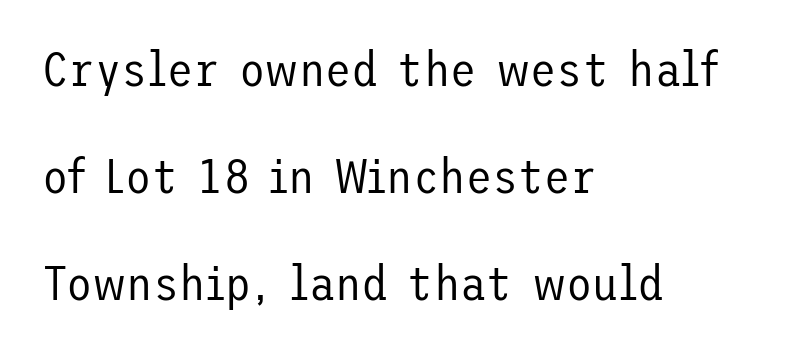
{"serif": "no", "italic": "no", "bold": "no", "weight": "regular", "width": "normal", "stroke_contrast": "low", "x_height": "medium", "underline": "no", "align": "left", "line_spacing": "loose", "line_spacing_ratio": 2.23, "letter_spacing": "normal", "letter_spacing_em": 0.0, "glyph_px": 48}
